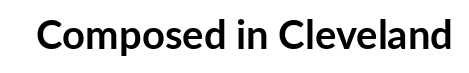
The font family rendered here belongs to the sans-serif group. Anything drawn beneath the words? Only blank space. A typesetter would call this zero additional tracking. The letters stand upright; this is a roman face.
